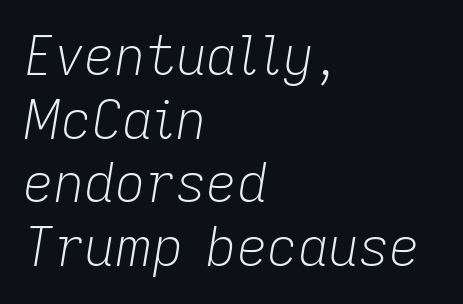
The image shows 53 px light type, italic (leaning right); set left-aligned, line spacing 1.2x, normal letter spacing, not underlined; low stroke contrast and a medium x-height.
